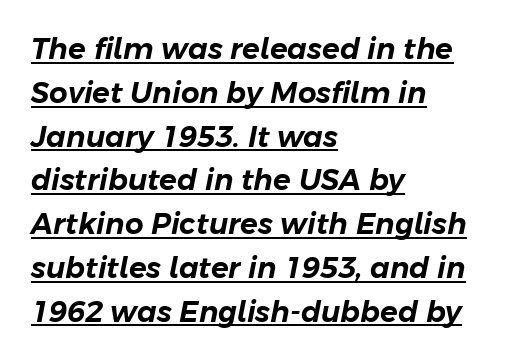
Q: Is the text italic (slanted)? A: Yes, it leans right by about 11 degrees.
Q: Is the text underlined? A: Yes.
Q: How is the paragraph aligned? A: Left-aligned.
Q: Is the spacing between letters normal or unusually wide? A: Normal.
Q: Is the spacing between lines tight, normal or loose? A: Normal.
Q: Width (condensed, normal, or wide)? A: Normal.
Q: Stroke contrast? A: Low.
Q: x-height? A: Medium.
Q: Monospaced? A: No.
